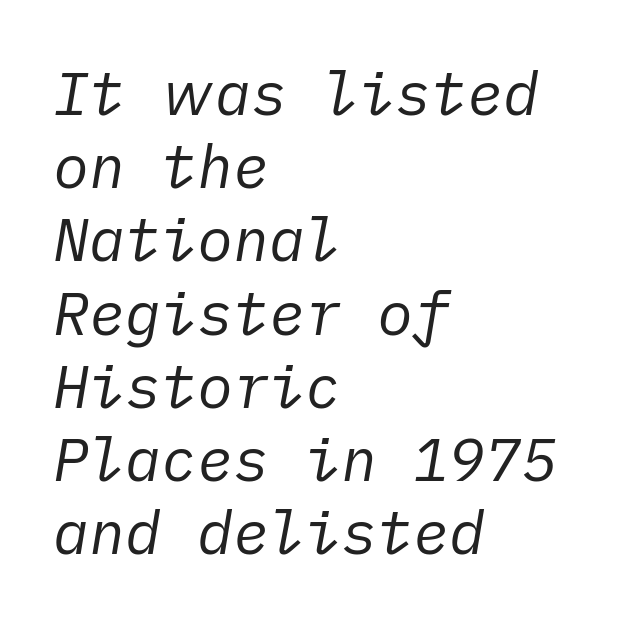
Q: Is the text bold? A: No.
Q: Is the text italic (slanted)? A: Yes, it leans right by about 10 degrees.
Q: Is the text underlined? A: No.
Q: How is the paragraph aligned? A: Left-aligned.
Q: Is the spacing between letters normal or unusually wide? A: Normal.
Q: Width (condensed, normal, or wide)? A: Normal.
Q: Stroke contrast? A: Low.
Q: x-height? A: Medium.
